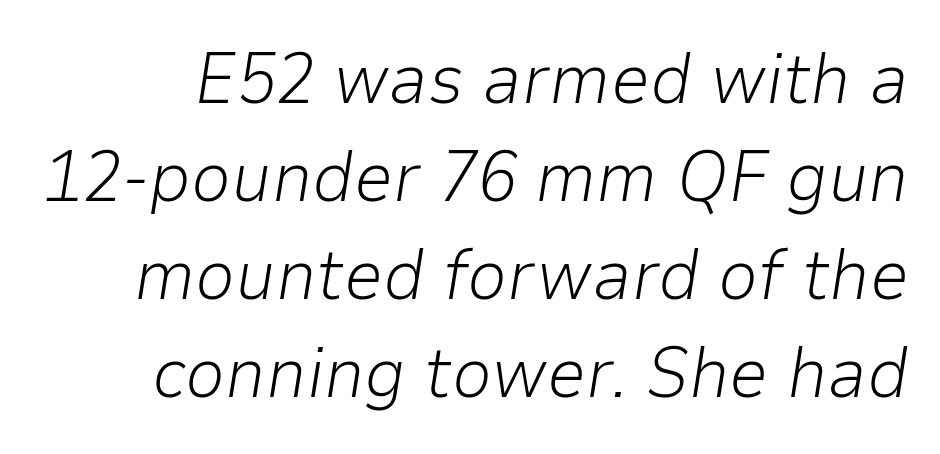
{"italic": "yes", "lean": "right", "slant_degrees": 9, "bold": "no", "weight": "light", "width": "normal", "stroke_contrast": "low", "x_height": "medium", "monospaced": "no", "underline": "no", "line_spacing": "normal", "line_spacing_ratio": 1.38, "letter_spacing": "normal", "letter_spacing_em": 0.0, "glyph_px": 71}
